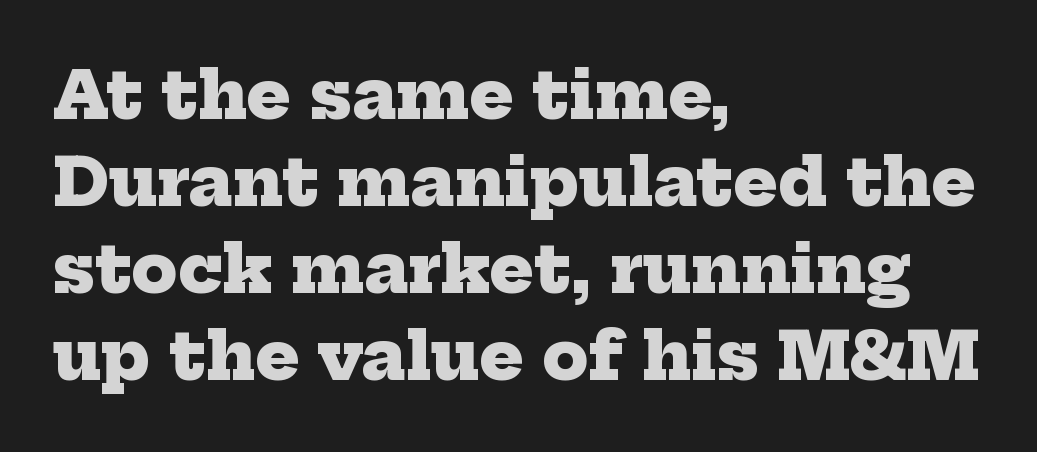
Pretty heavy lettering here — definitely bold. Reading down the block, your eye returns to a fixed left position each line. Compared with typical body copy, the letter spacing here is the same. Evenly set lines give the paragraph a standard silhouette. Looks like regular typesetting: each glyph gets only the width it needs. No word sits above an underline.
